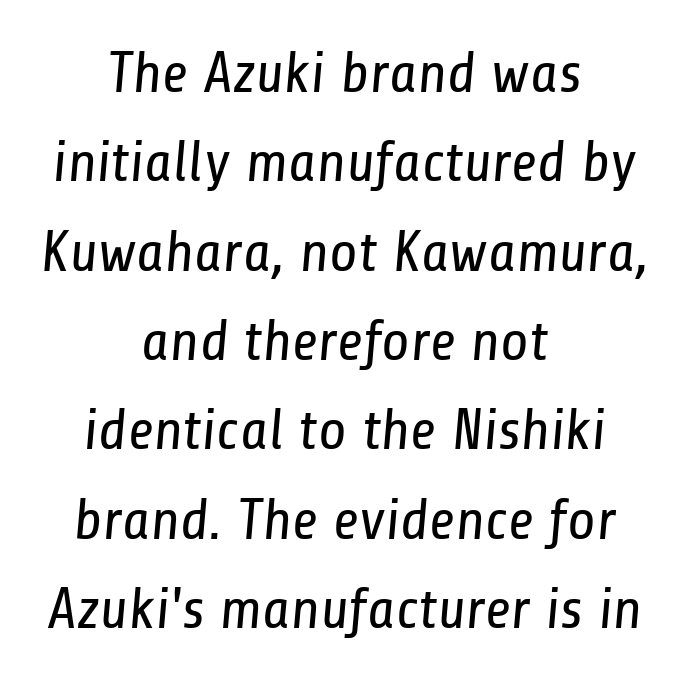
In CSS terms this would be text-align: center. Standard letterfit; no display-style spreading of the glyphs. You could not count columns in this text — the font is proportionally spaced. A quiet, ordinary-to-light weight characterises the typeface.
